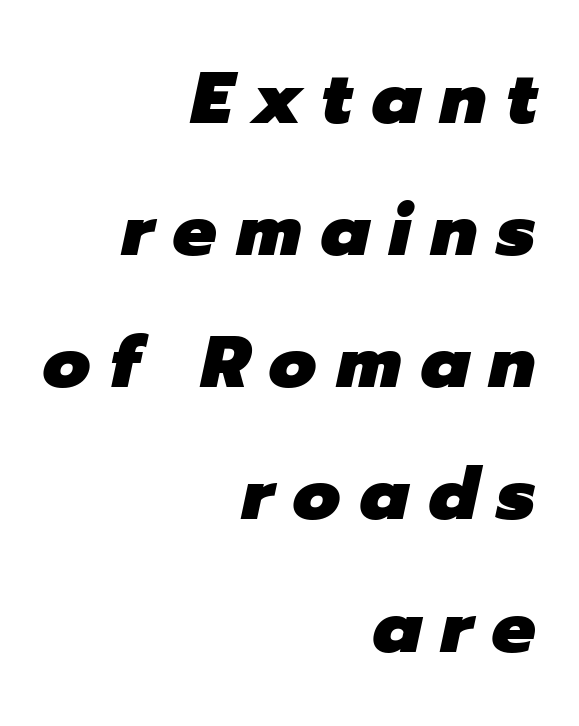
{"italic": "yes", "lean": "right", "slant_degrees": 12, "bold": "yes", "weight": "heavy", "width": "normal", "stroke_contrast": "low", "x_height": "medium", "monospaced": "no", "underline": "no", "align": "right", "line_spacing_ratio": 1.81, "letter_spacing": "wide", "letter_spacing_em": 0.27, "glyph_px": 73}
